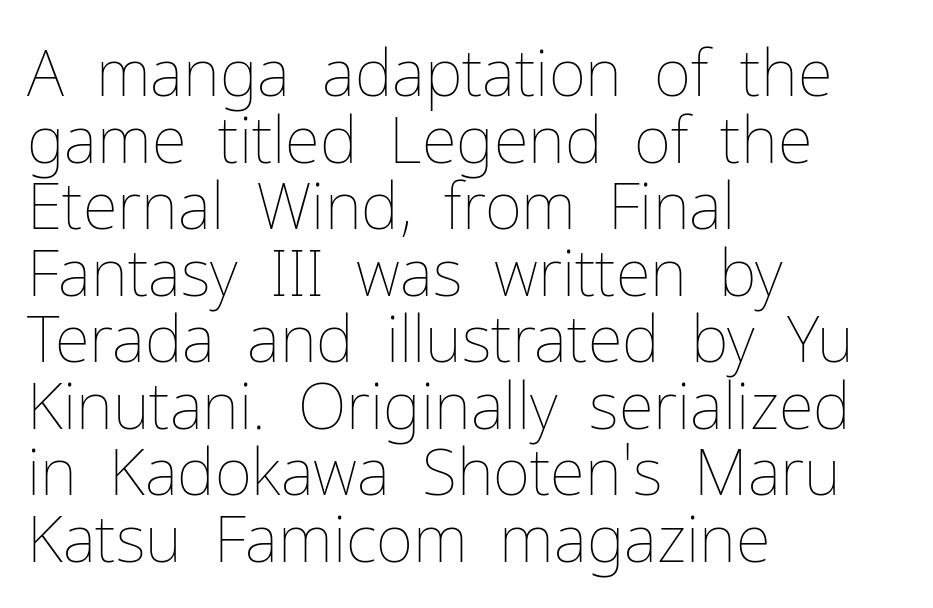
Q: Is the text bold? A: No.
Q: Is the text italic (slanted)? A: No, it is upright.
Q: Is the text underlined? A: No.
Q: How is the paragraph aligned? A: Left-aligned.
Q: Is the spacing between letters normal or unusually wide? A: Normal.
Q: Is the spacing between lines tight, normal or loose? A: Tight.
Q: Width (condensed, normal, or wide)? A: Normal.
Q: Stroke contrast? A: Low.
Q: x-height? A: Medium.
Q: Monospaced? A: No.
